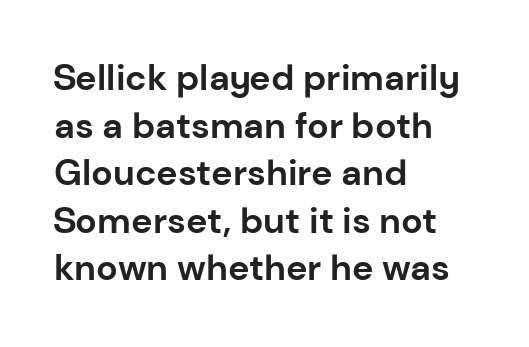
The image shows 36 px bold sans-serif type, upright; set left-aligned, normal line spacing (1.32x), normal letter spacing, not underlined; low stroke contrast and a medium x-height.
